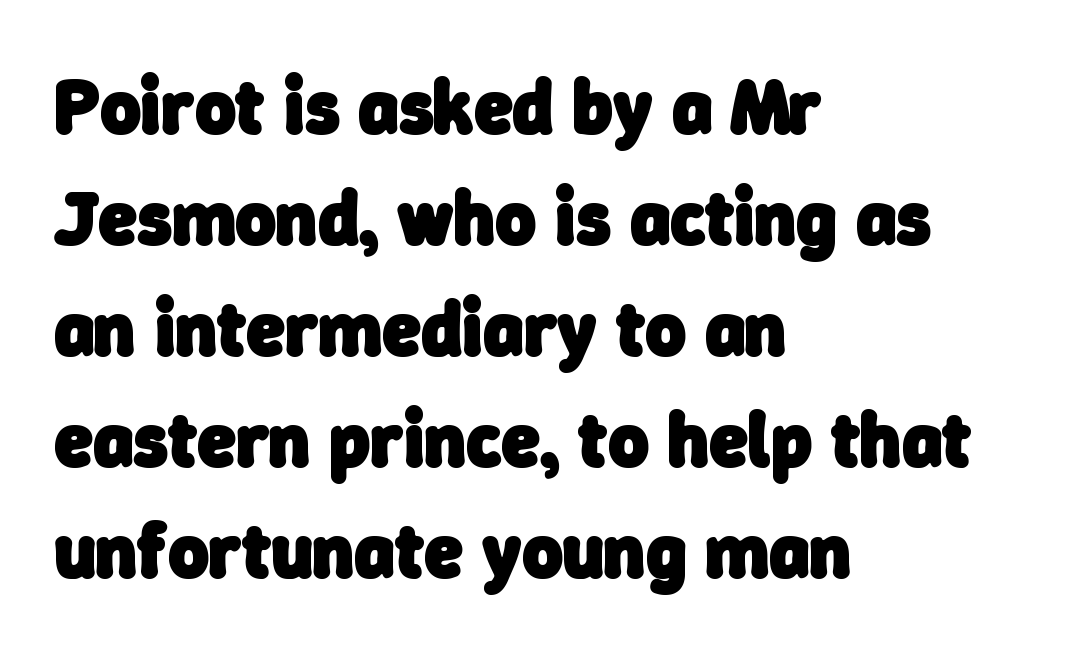
The image shows 77 px heavy sans-serif type; set left-aligned, normal line spacing (1.44x), normal letter spacing, not underlined; low stroke contrast and a medium x-height.
